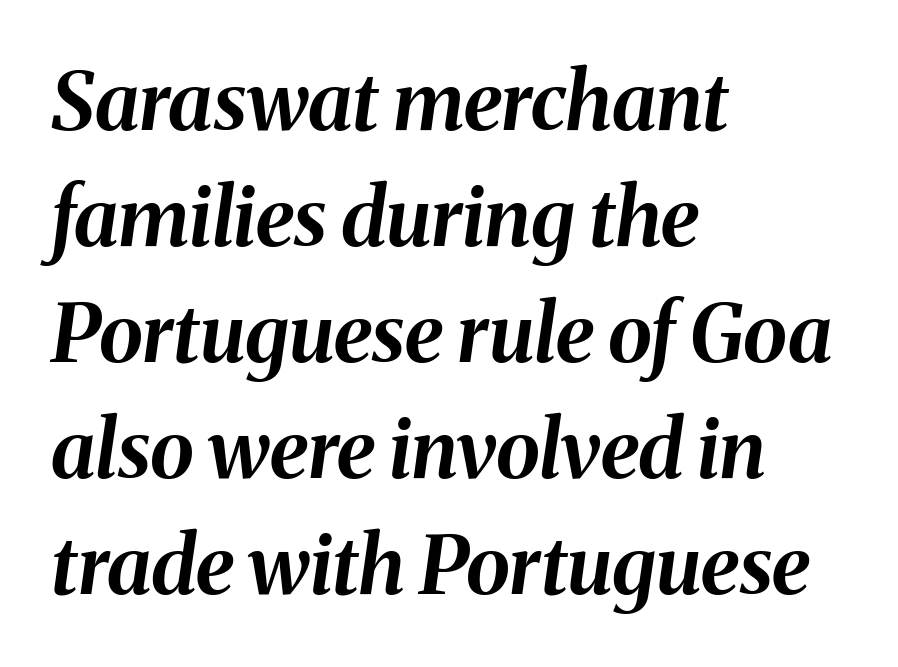
The image shows 80 px bold type, italic (leaning right); set left-aligned, normal line spacing (1.45x), normal letter spacing, not underlined; medium stroke contrast and a medium x-height.
